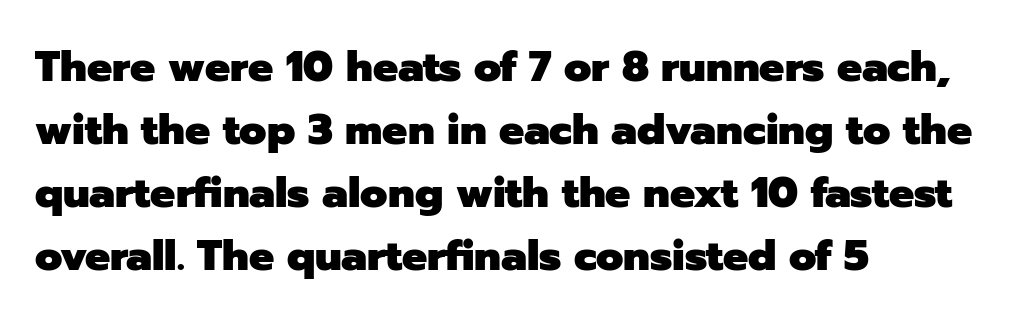
The image shows 42 px heavy sans-serif type, upright; set left-aligned, normal line spacing (1.5x), normal letter spacing, not underlined; low stroke contrast and a medium x-height.
